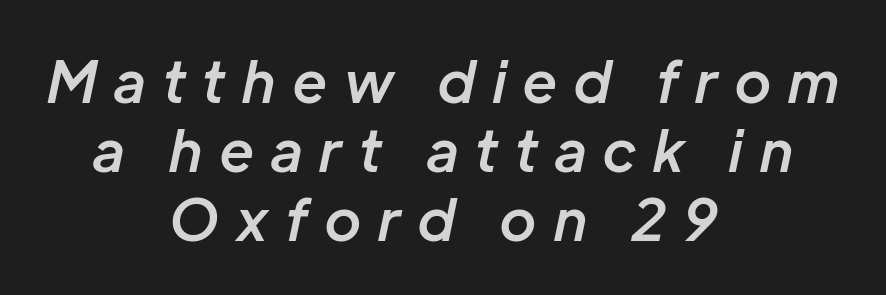
{"italic": "yes", "lean": "right", "slant_degrees": 12, "bold": "semi", "weight": "semibold", "width": "normal", "stroke_contrast": "low", "x_height": "medium", "monospaced": "no", "underline": "no", "align": "center", "line_spacing_ratio": 1.21, "letter_spacing": "wide", "letter_spacing_em": 0.31, "glyph_px": 57}
